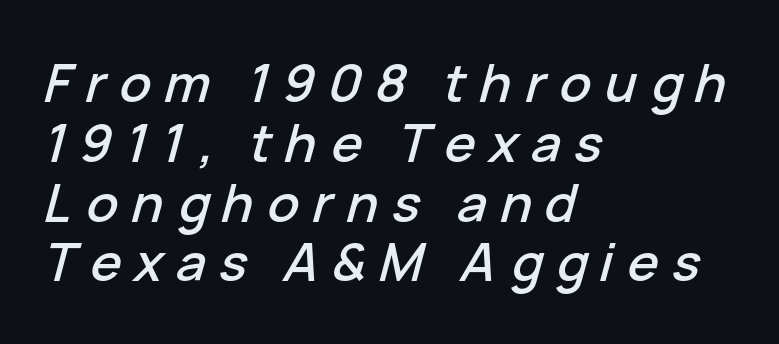
Q: Is the text italic (slanted)? A: Yes, it leans right by about 15 degrees.
Q: Is the text underlined? A: No.
Q: How is the paragraph aligned? A: Left-aligned.
Q: Is the spacing between letters normal or unusually wide? A: Unusually wide.
Q: Is the spacing between lines tight, normal or loose? A: Tight.
Q: Width (condensed, normal, or wide)? A: Normal.
Q: Stroke contrast? A: Low.
Q: x-height? A: Medium.
Q: Monospaced? A: No.
